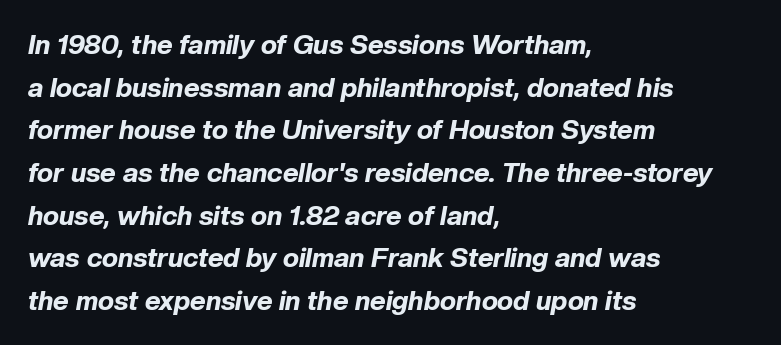
Stroke thickness is high; the sample reads as a true bold. This block has exactly the height ordinary leading produces. The line texture is even and compact thanks to regular tracking. Any mark beneath the type? The region is blank.
